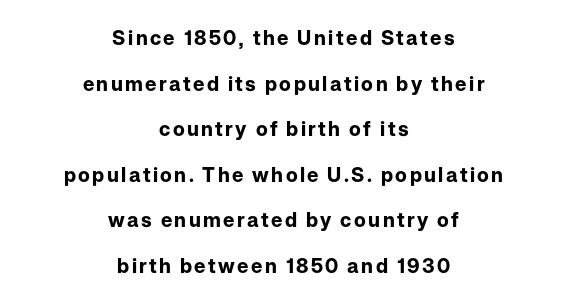
{"italic": "no", "bold": "yes", "underline": "no", "align": "center", "line_spacing": "loose", "line_spacing_ratio": 2.28, "glyph_px": 20}
